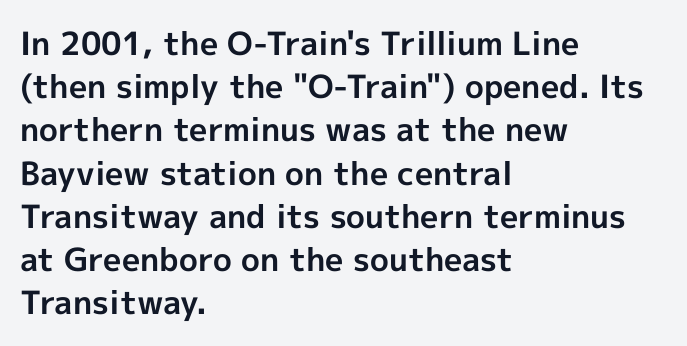
Q: Is the text bold? A: Yes.
Q: Is the text italic (slanted)? A: No, it is upright.
Q: Is the typeface a serif or a sans-serif typeface? A: Sans-serif.
Q: Is the text underlined? A: No.
Q: How is the paragraph aligned? A: Left-aligned.
Q: Is the spacing between letters normal or unusually wide? A: Normal.
Q: Is the spacing between lines tight, normal or loose? A: Normal.
Q: Width (condensed, normal, or wide)? A: Normal.
Q: x-height? A: Medium.
Q: Monospaced? A: No.
